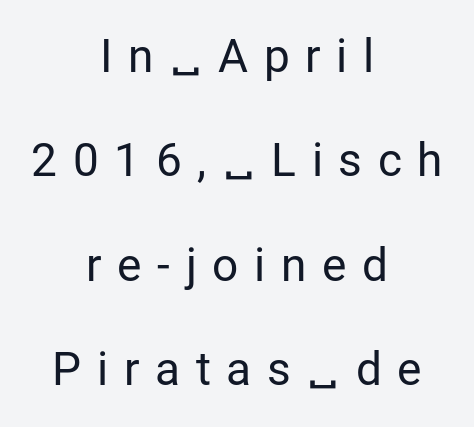
The image shows 46 px regular-weight sans-serif type, upright; set centered, loose line spacing (2.27x), unusually wide letter spacing (+0.34 em), not underlined; low stroke contrast and a medium x-height.
